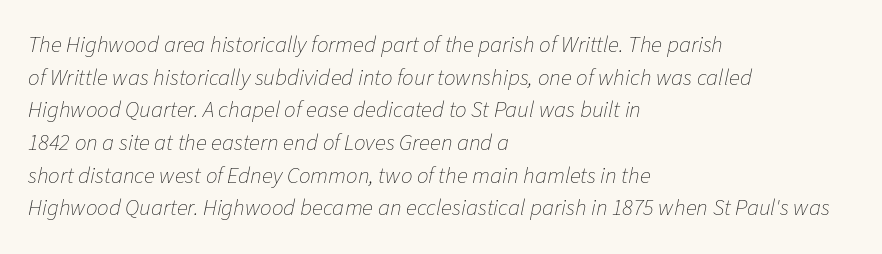
Is the stroke heavy? The answer is a plain regular-or-lighter. The whole block is typeset with a tilt. Check the space under the baseline: it is left empty. Interline gaps are of average width in this sample.
